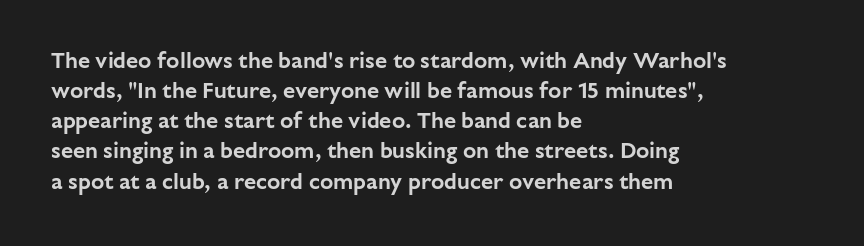
The image shows 22 px text type, upright; set left-aligned, normal line spacing (1.37x), normal letter spacing, not underlined.
